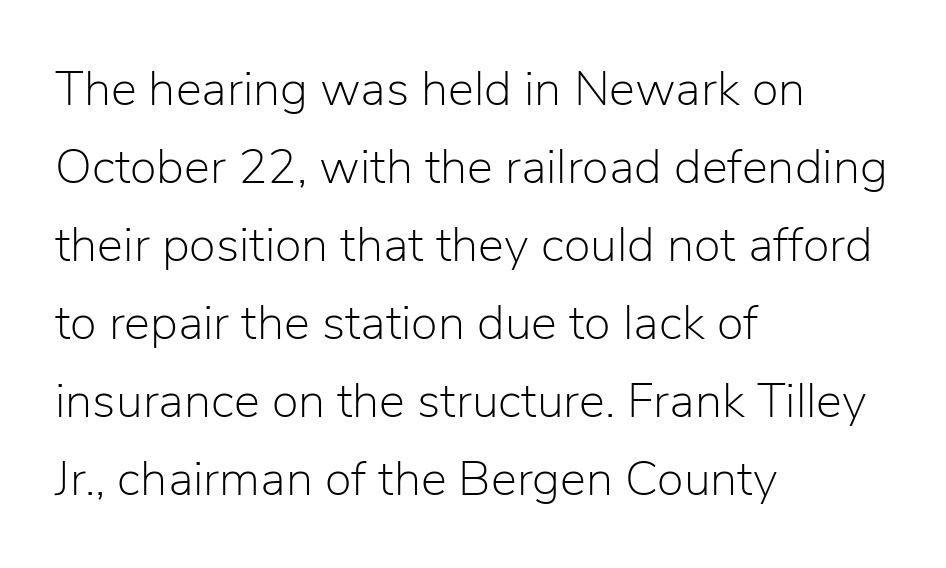
Letterform terminals end flat and unadorned throughout the passage. The setting favours the left margin, as ordinary paragraphs usually do. Nope, not italic — everything's standing straight. Varying glyph widths throughout — classic text-font behaviour. These lines keep a tight, regular rhythm from letter to letter. Vertical stems look standard width or narrower in stroke.
